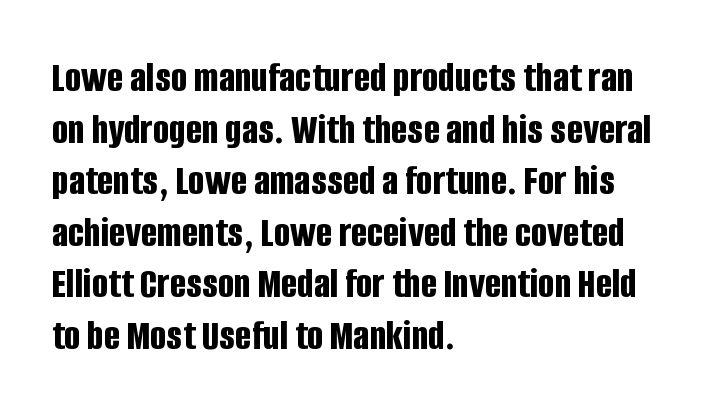
Q: Is the text bold? A: Yes.
Q: Is the text italic (slanted)? A: No, it is upright.
Q: Is the typeface a serif or a sans-serif typeface? A: Sans-serif.
Q: Is the text underlined? A: No.
Q: How is the paragraph aligned? A: Left-aligned.
Q: Is the spacing between letters normal or unusually wide? A: Normal.
Q: Width (condensed, normal, or wide)? A: Condensed.
Q: Stroke contrast? A: Low.
Q: x-height? A: Large.
Q: Monospaced? A: No.
